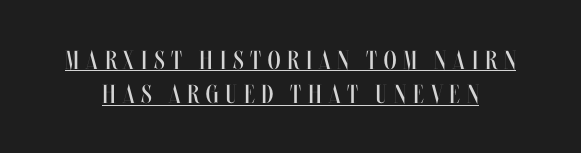
{"italic": "no", "bold": "no", "underline": "yes", "line_spacing": "normal", "line_spacing_ratio": 1.32, "letter_spacing": "wide", "letter_spacing_em": 0.26, "glyph_px": 26}
